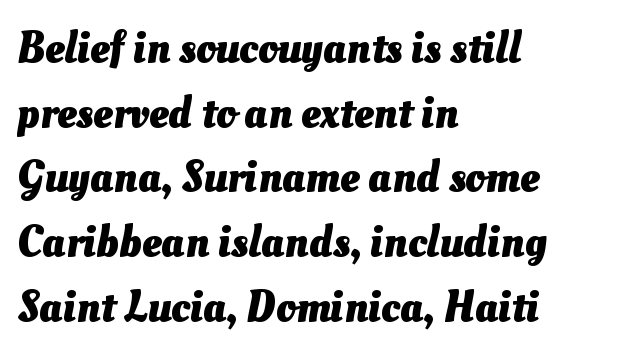
Each letter keeps its own natural width here, so spacing adapts to shape. The letters sit at their default tracking, neither squeezed nor spread. Notice how the passage keeps a crisp vertical edge on the left only. Nobody drew a line under any word here. Its strokes are broad and dark, the hallmark of bold type. The rendering uses a moderate line-height, typical for paragraphs.
